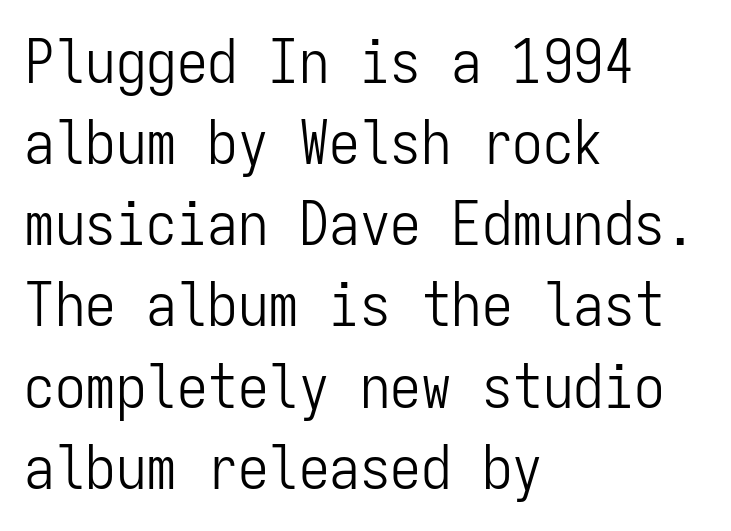
Characters follow at the spacing the type designer built in. The rendering uses typewriter-style spacing with identical character cells. Check where the strokes stop: nothing finishes them off — pure sans. A quiet, ordinary-to-light weight characterises the typeface. This sample is left-justified, so line endings fall wherever the words run out.
